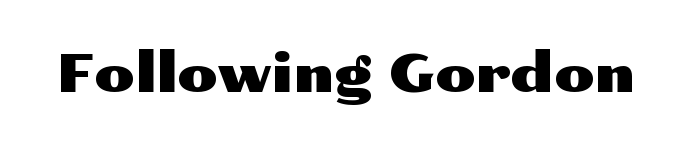
Is this a fixed-width face? No — the glyphs have proportional, varying widths. Honestly, the letter spacing is just normal — you wouldn't notice it. Only glyphs here, with clear space below each row. If you drew a line through each stem, it would be perfectly vertical. These lines are composed in type without serifs.
